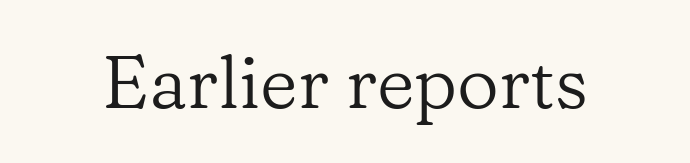
{"serif": "yes", "italic": "no", "bold": "no", "weight": "regular", "width": "normal", "stroke_contrast": "low", "x_height": "medium", "monospaced": "no", "underline": "no", "letter_spacing": "normal", "letter_spacing_em": 0.0, "glyph_px": 73}
